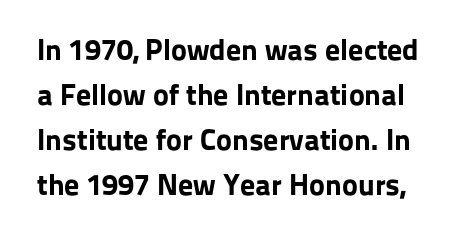
The image shows 30 px bold sans-serif type, upright; set normal line spacing (1.5x), normal letter spacing, not underlined; low stroke contrast and a medium x-height.
